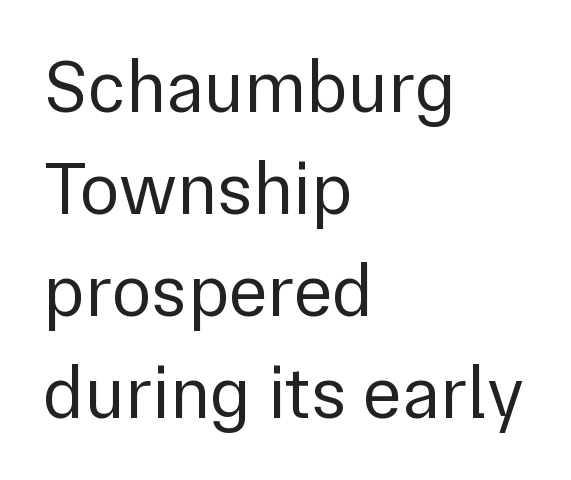
No word sits above an underline. This sample has the flowing, uneven cadence of proportional lettering. Line spacing here is normal. Visually the block forms a straight wall on the left and a jagged coastline on the right. Nope, no serifs anywhere on these letters. You could call the tracking neutral — neither tight nor loose.
